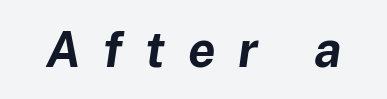
Q: Is the text bold? A: Yes.
Q: Is the text italic (slanted)? A: Yes, it leans right by about 8 degrees.
Q: Is the text underlined? A: No.
Q: Is the spacing between letters normal or unusually wide? A: Unusually wide.
Q: Width (condensed, normal, or wide)? A: Normal.
Q: Stroke contrast? A: Low.
Q: x-height? A: Medium.
Q: Monospaced? A: No.
